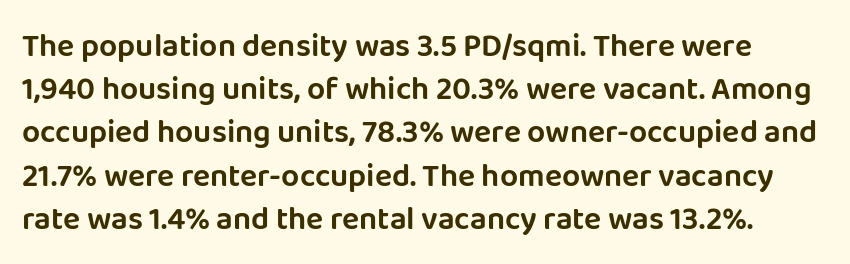
The image shows 32 px sans-serif type, upright; set normal line spacing (1.35x), normal letter spacing, not underlined; low stroke contrast and a large x-height.
